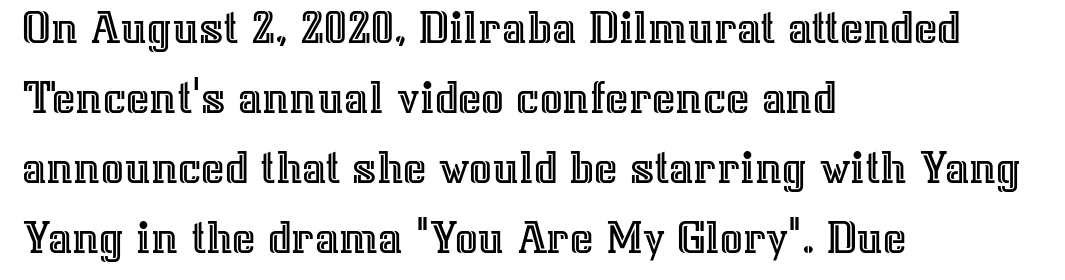
The leading is moderate, giving the passage an even texture. This rendering features lettering with no underline. The letters advance in unequal steps, a hallmark of proportional type. The setting favours the left margin, as ordinary paragraphs usually do.
